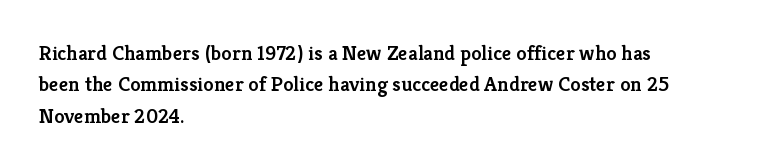
The glyphs have the mass of a demibold cut, below bold. The compositor pushed each line to the left boundary. The passage shown is not underscored anywhere. Caption: standard tracking, unaltered. Reading down the column, the eye jumps a familiar distance to each next line. The axis of the letterforms is exactly vertical.
